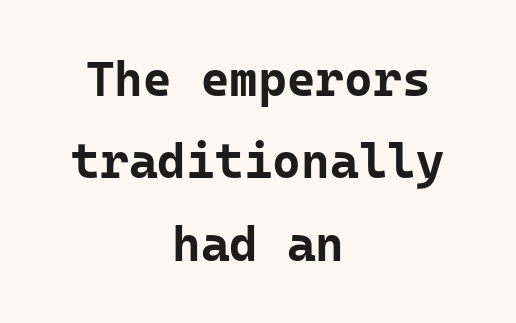
The rendering uses typewriter-style spacing with identical character cells. Leading matches the norm, producing a regular column. The rendering positions every line midway between the sides. This sample uses plain, unmodified letter spacing. This sample uses an upright cut, with every glyph sitting square on the baseline.
